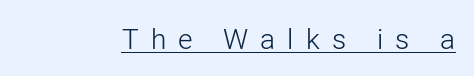
Q: Is the text bold? A: No.
Q: Is the text italic (slanted)? A: No, it is upright.
Q: Is the typeface a serif or a sans-serif typeface? A: Sans-serif.
Q: Is the text underlined? A: Yes.
Q: Is the spacing between letters normal or unusually wide? A: Unusually wide.
Q: Width (condensed, normal, or wide)? A: Normal.
Q: Stroke contrast? A: Low.
Q: x-height? A: Medium.
Q: Monospaced? A: No.
